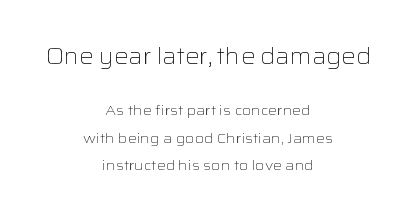
The image shows 22 px text type, upright; set centered, loose line spacing (1.95x), normal letter spacing, not underlined; the first (top) block is 1.57x larger.
